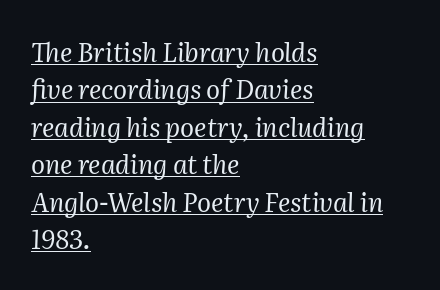
Q: Is the text bold? A: No.
Q: Is the text italic (slanted)? A: Yes, it leans right by about 2 degrees.
Q: Is the text underlined? A: Yes.
Q: How is the paragraph aligned? A: Left-aligned.
Q: Is the spacing between letters normal or unusually wide? A: Normal.
Q: Is the spacing between lines tight, normal or loose? A: Normal.
